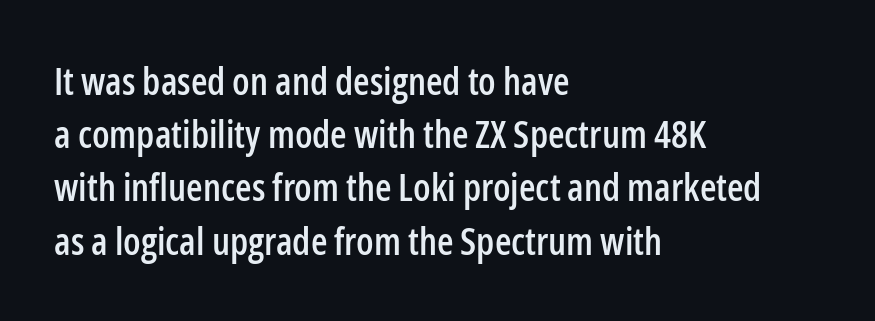
How are the letters spaced? Ordinarily, with no added tracking. Rendered with straight, roman letterforms. Bare-footed words on every line. I'd call this a sans setting — the letters go barefoot. A student would call this left alignment; a typographer would say flush left, rag right. The passage shown is typed in a proportional face where columns would drift.
